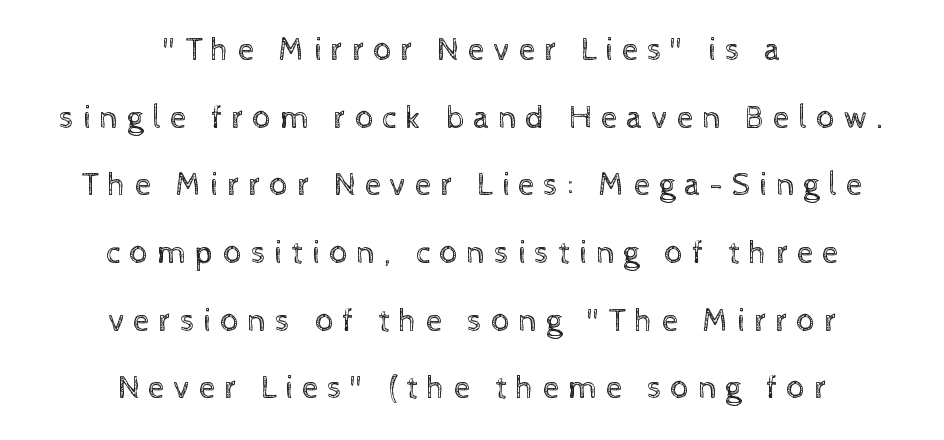
Q: Is the text bold? A: No.
Q: Is the text italic (slanted)? A: No, it is upright.
Q: Is the text underlined? A: No.
Q: How is the paragraph aligned? A: Centered.
Q: Is the spacing between letters normal or unusually wide? A: Unusually wide.
Q: Is the spacing between lines tight, normal or loose? A: Loose.
Q: Width (condensed, normal, or wide)? A: Normal.
Q: x-height? A: Medium.
Q: Monospaced? A: No.
